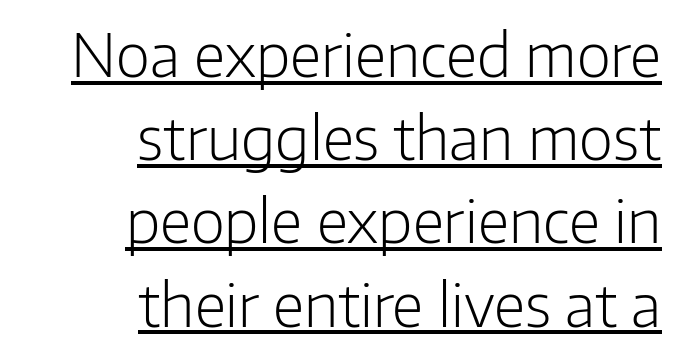
{"serif": "no", "italic": "no", "bold": "no", "weight": "light", "width": "normal", "stroke_contrast": "low", "x_height": "medium", "monospaced": "no", "underline": "yes", "align": "right", "line_spacing": "normal", "line_spacing_ratio": 1.41, "letter_spacing": "normal", "letter_spacing_em": 0.0, "glyph_px": 59}
